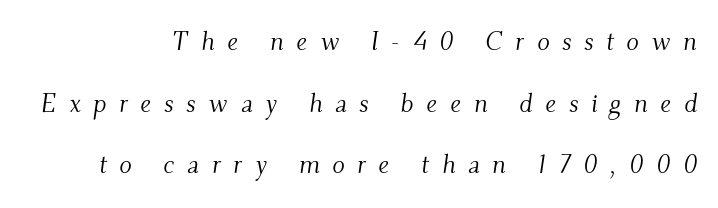
{"italic": "yes", "lean": "right", "slant_degrees": 9, "bold": "no", "underline": "no", "line_spacing": "loose", "line_spacing_ratio": 2.37, "letter_spacing": "wide", "letter_spacing_em": 0.48, "glyph_px": 26}
